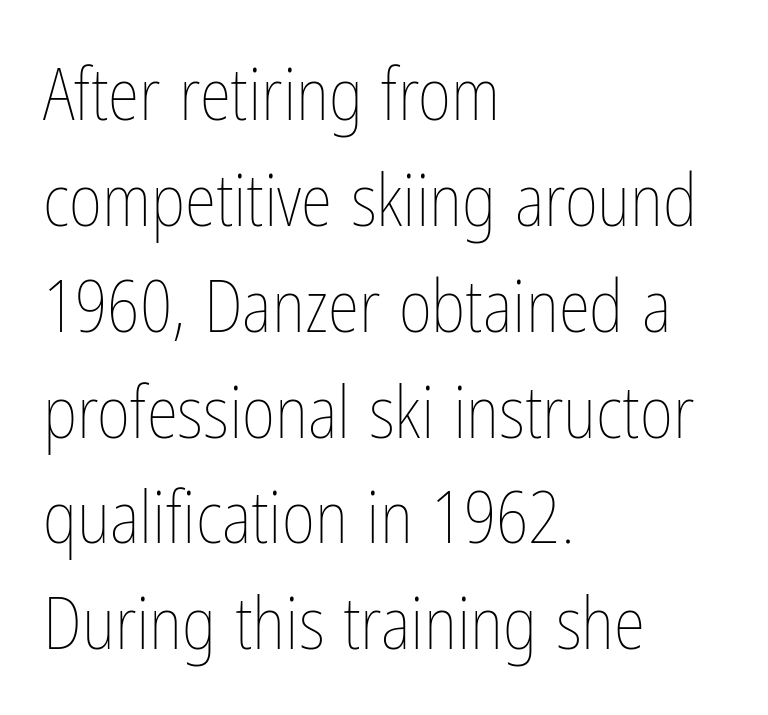
The image shows 72 px thin, condensed type, upright; set left-aligned, normal line spacing (1.47x), normal letter spacing, not underlined; low stroke contrast and a medium x-height.
